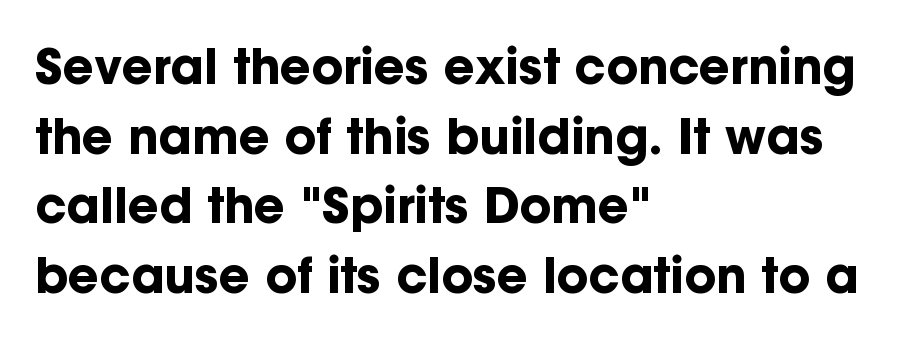
The image shows 48 px bold sans-serif type, upright; set left-aligned, normal line spacing (1.45x), normal letter spacing, not underlined; low stroke contrast and a medium x-height.
